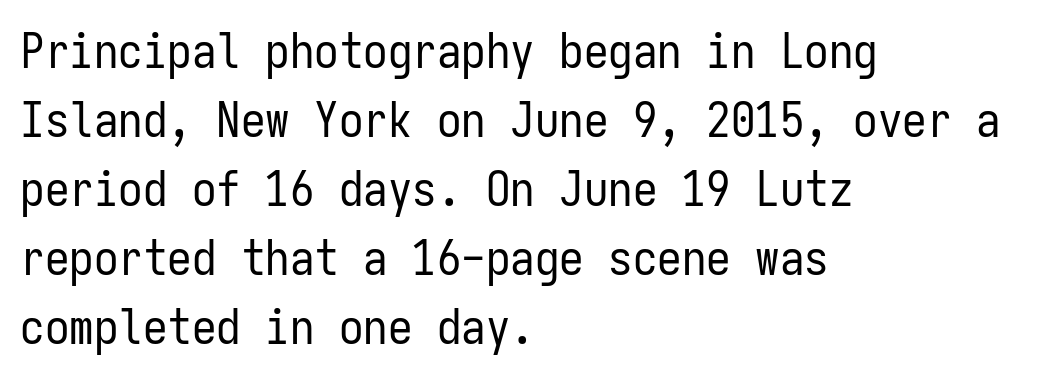
Q: Is the text bold? A: No.
Q: Is the text italic (slanted)? A: No, it is upright.
Q: Is the typeface a serif or a sans-serif typeface? A: Sans-serif.
Q: Is the text underlined? A: No.
Q: How is the paragraph aligned? A: Left-aligned.
Q: Is the spacing between letters normal or unusually wide? A: Normal.
Q: Is the spacing between lines tight, normal or loose? A: Normal.
Q: Width (condensed, normal, or wide)? A: Condensed.
Q: Stroke contrast? A: Low.
Q: x-height? A: Medium.
Q: Monospaced? A: Yes.
